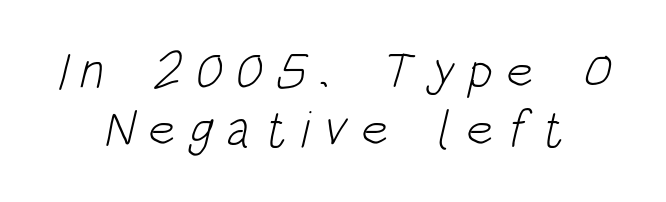
{"serif": "no", "bold": "no", "weight": "light", "width": "condensed", "stroke_contrast": "low", "x_height": "large", "monospaced": "no", "underline": "no", "align": "center", "line_spacing": "tight", "line_spacing_ratio": 1.12, "letter_spacing": "wide", "letter_spacing_em": 0.25, "glyph_px": 52}
